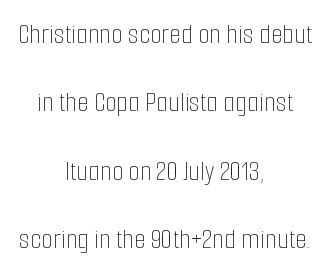
Loosely led — the rows are spread out. The face used here is proportionally spaced, like ordinary book or web type. Every stem runs plumb, perpendicular to the baseline. Here the glyphs are tracked normally, forming tight word shapes. Where is the straight margin? There isn't one; the lines are centered.
